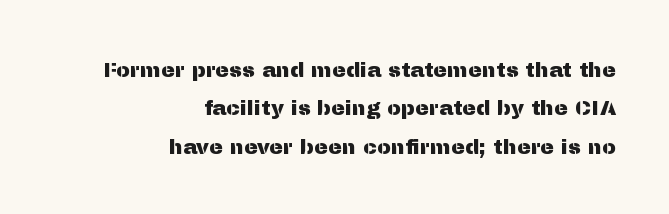
{"italic": "no", "underline": "no", "align": "right", "line_spacing_ratio": 1.83, "letter_spacing": "normal", "letter_spacing_em": 0.0, "glyph_px": 21}
